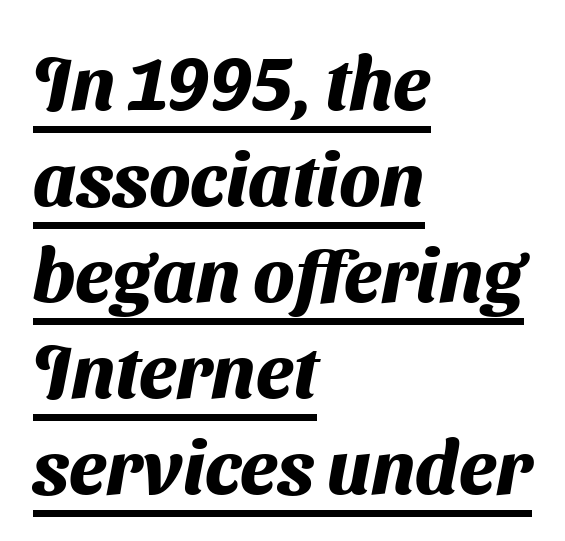
Q: Is the text bold? A: Yes.
Q: Is the typeface a serif or a sans-serif typeface? A: Sans-serif.
Q: Is the text underlined? A: Yes.
Q: How is the paragraph aligned? A: Left-aligned.
Q: Is the spacing between letters normal or unusually wide? A: Normal.
Q: Is the spacing between lines tight, normal or loose? A: Normal.
Q: Width (condensed, normal, or wide)? A: Normal.
Q: Stroke contrast? A: Medium.
Q: x-height? A: Medium.
Q: Monospaced? A: No.
